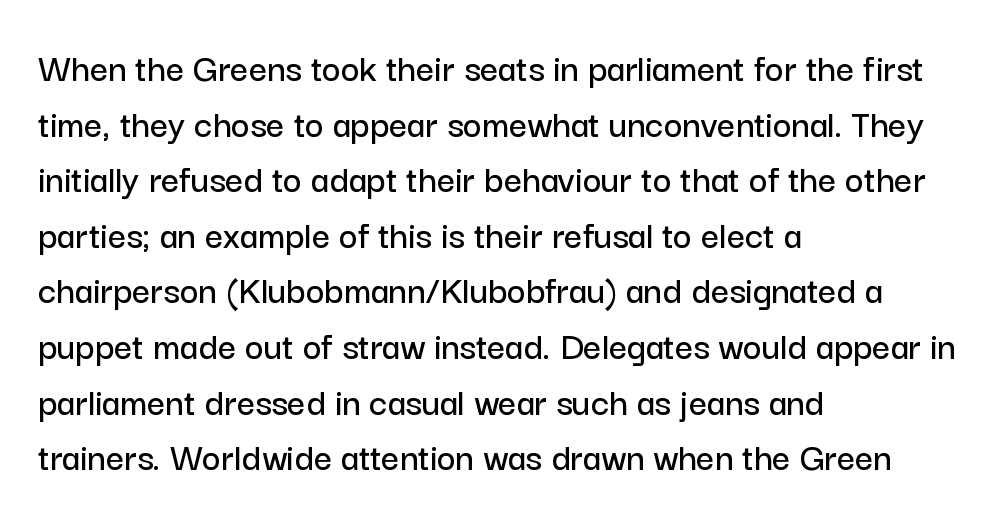
{"serif": "no", "italic": "no", "width": "normal", "stroke_contrast": "low", "x_height": "medium", "monospaced": "no", "underline": "no", "align": "left", "line_spacing": "normal", "line_spacing_ratio": 1.39, "letter_spacing": "normal", "letter_spacing_em": 0.0, "glyph_px": 40}
